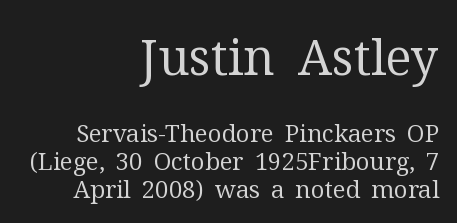
The typeface has the unassuming heft of standard copy or less. Font category for this specimen: serif. A clean baseline with only descenders dipping below it. Every row of glyphs terminates at an identical x-position on the right. The block sitting higher on the canvas is the one with enlarged characters.
